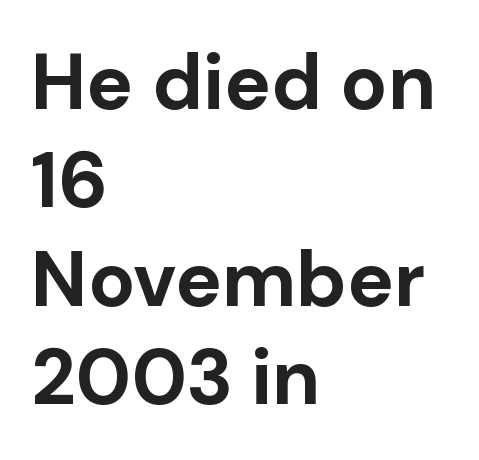
The image shows 78 px bold sans-serif type, upright; set left-aligned, normal line spacing (1.26x), normal letter spacing, not underlined; low stroke contrast and a medium x-height.
